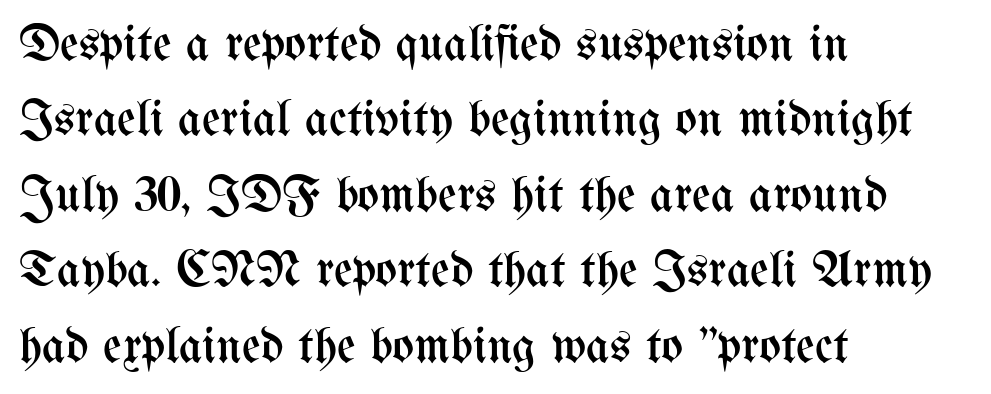
{"italic": "no", "bold": "no", "weight": "regular", "width": "condensed", "stroke_contrast": "medium", "x_height": "medium", "monospaced": "no", "underline": "no", "align": "left", "line_spacing": "normal", "line_spacing_ratio": 1.48, "letter_spacing": "normal", "letter_spacing_em": 0.0, "glyph_px": 51}
